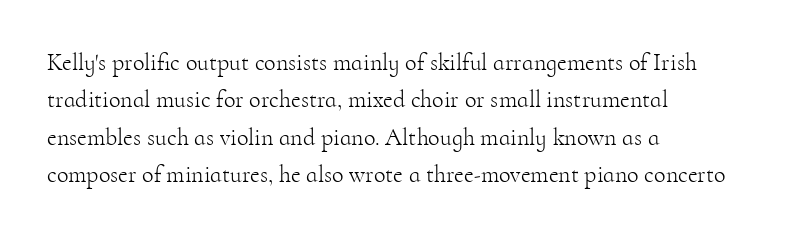
The image shows 24 px text type, upright; set left-aligned, normal line spacing (1.56x), normal letter spacing, not underlined.
